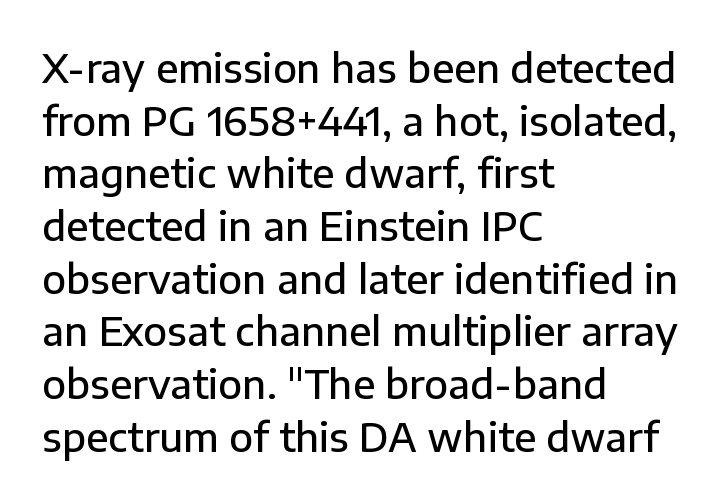
Q: Is the text bold? A: Semi-bold.
Q: Is the text italic (slanted)? A: No, it is upright.
Q: Is the typeface a serif or a sans-serif typeface? A: Sans-serif.
Q: Is the text underlined? A: No.
Q: How is the paragraph aligned? A: Left-aligned.
Q: Is the spacing between letters normal or unusually wide? A: Normal.
Q: Is the spacing between lines tight, normal or loose? A: Normal.
Q: Width (condensed, normal, or wide)? A: Normal.
Q: Stroke contrast? A: Low.
Q: x-height? A: Medium.
Q: Monospaced? A: No.
